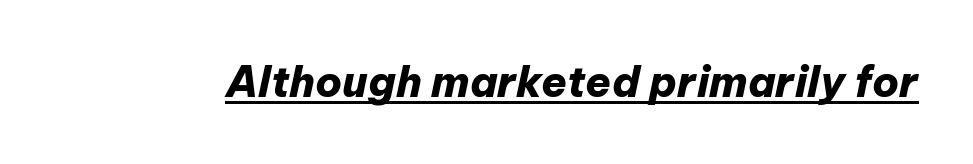
The image shows 42 px heavy type, italic (leaning right); set normal letter spacing, underlined; low stroke contrast and a medium x-height.
